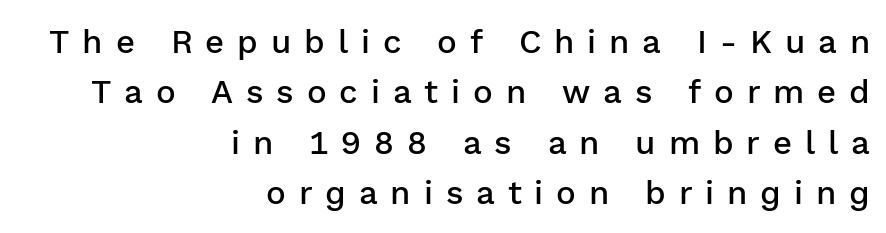
Q: Is the text bold? A: Semi-bold.
Q: Is the text italic (slanted)? A: No, it is upright.
Q: Is the typeface a serif or a sans-serif typeface? A: Sans-serif.
Q: Is the text underlined? A: No.
Q: How is the paragraph aligned? A: Right-aligned.
Q: Is the spacing between letters normal or unusually wide? A: Unusually wide.
Q: Is the spacing between lines tight, normal or loose? A: Normal.
Q: Width (condensed, normal, or wide)? A: Normal.
Q: Stroke contrast? A: Low.
Q: x-height? A: Medium.
Q: Monospaced? A: No.
